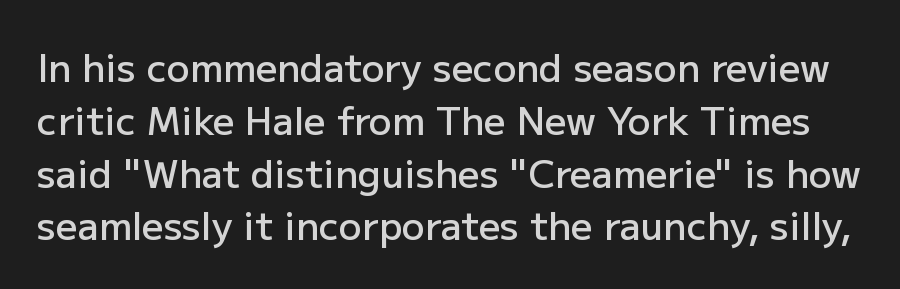
{"serif": "no", "italic": "no", "bold": "semi", "weight": "semibold", "width": "normal", "stroke_contrast": "low", "x_height": "medium", "monospaced": "no", "underline": "no", "line_spacing": "normal", "line_spacing_ratio": 1.39, "letter_spacing": "normal", "letter_spacing_em": 0.0, "glyph_px": 38}
